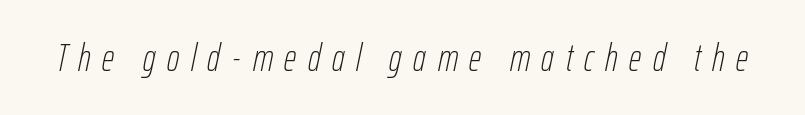
{"italic": "yes", "lean": "right", "slant_degrees": 12, "bold": "no", "weight": "thin", "width": "condensed", "stroke_contrast": "low", "x_height": "medium", "monospaced": "no", "underline": "no", "letter_spacing": "wide", "letter_spacing_em": 0.3, "glyph_px": 38}
